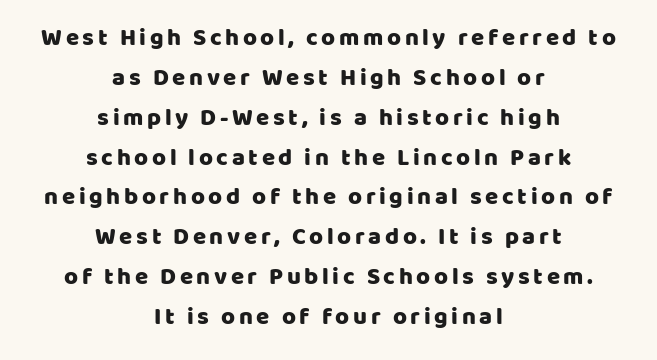
Q: Is the text italic (slanted)? A: No, it is upright.
Q: Is the text underlined? A: No.
Q: How is the paragraph aligned? A: Centered.
Q: Is the spacing between lines tight, normal or loose? A: Normal.
